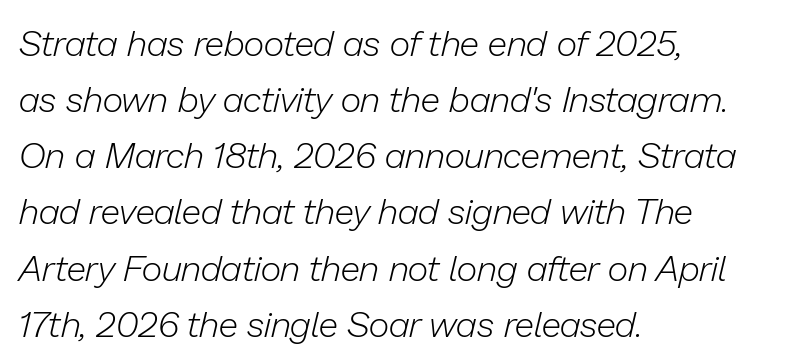
{"italic": "yes", "lean": "right", "slant_degrees": 13, "bold": "no", "weight": "light", "width": "normal", "stroke_contrast": "low", "x_height": "medium", "monospaced": "no", "underline": "no", "align": "left", "line_spacing": "normal", "line_spacing_ratio": 1.56, "letter_spacing": "normal", "letter_spacing_em": 0.0, "glyph_px": 36}
